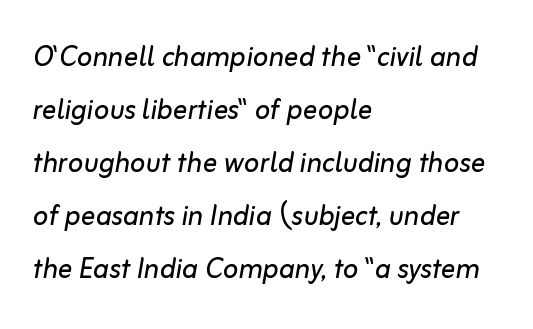
{"italic": "yes", "lean": "right", "slant_degrees": 10, "bold": "no", "weight": "regular", "width": "normal", "stroke_contrast": "low", "x_height": "medium", "monospaced": "no", "underline": "no", "align": "left", "line_spacing": "normal", "line_spacing_ratio": 1.47, "letter_spacing": "normal", "letter_spacing_em": 0.0, "glyph_px": 36}
